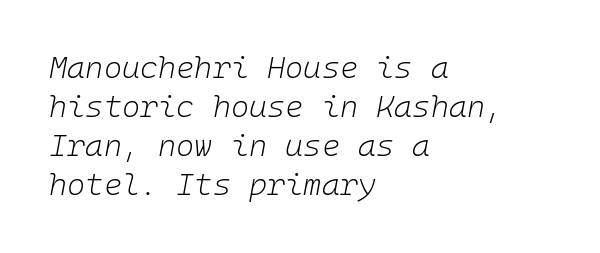
{"italic": "yes", "lean": "right", "slant_degrees": 10, "bold": "no", "weight": "light", "width": "normal", "stroke_contrast": "low", "x_height": "medium", "monospaced": "yes", "underline": "no", "align": "left", "line_spacing": "normal", "line_spacing_ratio": 1.26, "letter_spacing": "normal", "letter_spacing_em": 0.0, "glyph_px": 31}
